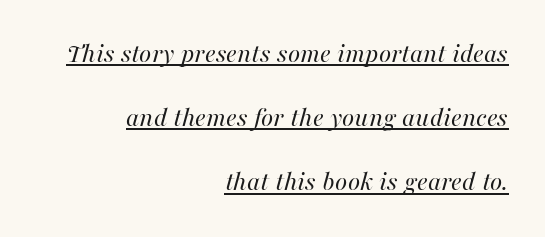
Q: Is the text bold? A: No.
Q: Is the text italic (slanted)? A: Yes, it leans right by about 16 degrees.
Q: Is the text underlined? A: Yes.
Q: How is the paragraph aligned? A: Right-aligned.
Q: Is the spacing between letters normal or unusually wide? A: Normal.
Q: Is the spacing between lines tight, normal or loose? A: Loose.
Q: Width (condensed, normal, or wide)? A: Normal.
Q: Stroke contrast? A: High.
Q: x-height? A: Medium.
Q: Monospaced? A: No.
